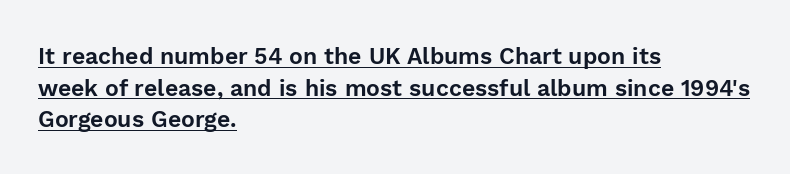
The vertical gap from one line to the next is medium. Notice how a bar underscores the lettering throughout. Tracking value appears to be zero — textbook default spacing. Line starts are locked; line ends wander.
